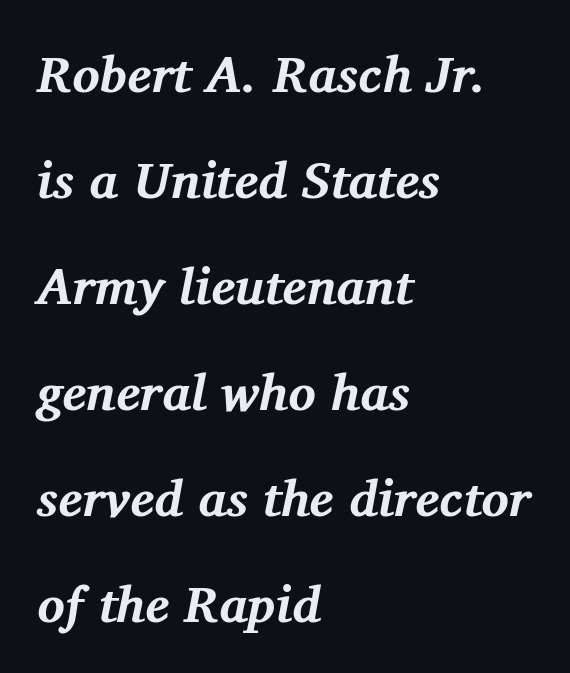
The rendering anchors every line to the left-hand side. Widely set lines give the paragraph a tall, airy silhouette. Typographic density is high because the face is bold. The foot of each line stays bare and open. This is serif lettering, the kind often seen in printed books.
